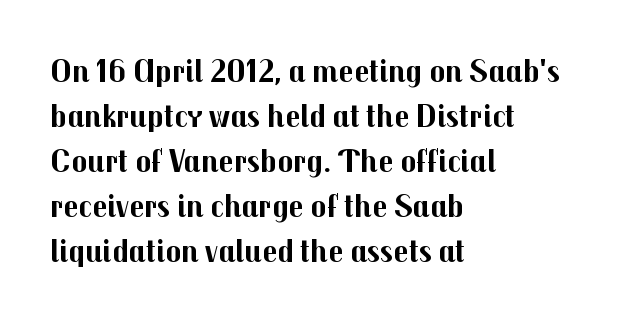
The image shows 33 px bold sans-serif type, upright; set left-aligned, normal line spacing (1.36x), normal letter spacing, not underlined; medium stroke contrast and a medium x-height.
